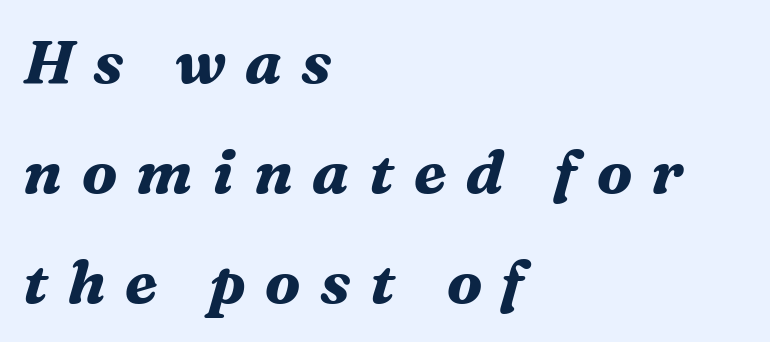
The image shows 61 px bold serif type, italic (leaning right); set left-aligned, line spacing 1.8x, unusually wide letter spacing (+0.32 em), not underlined; medium stroke contrast and a medium x-height.
